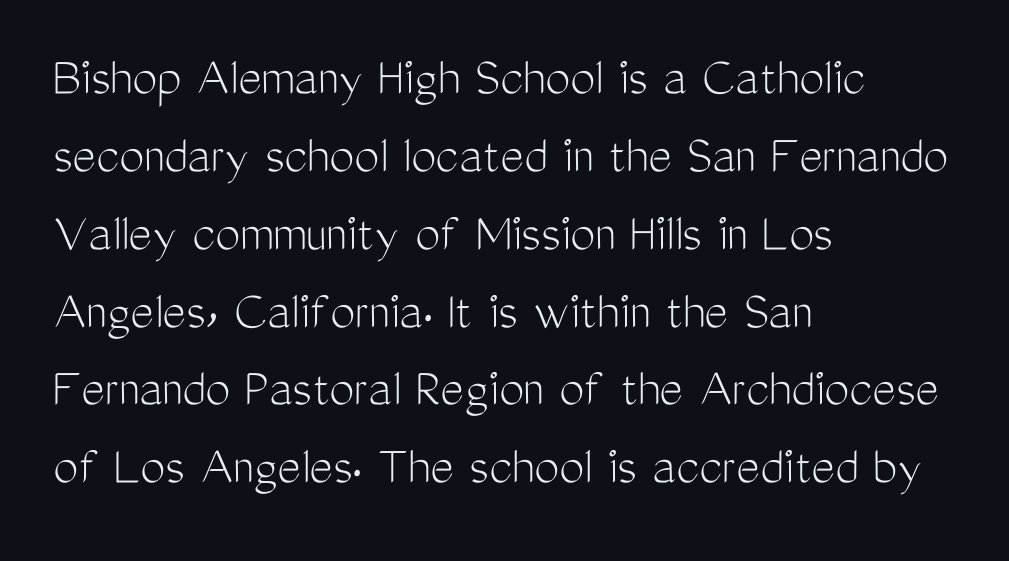
Q: Is the text bold? A: No.
Q: Is the text italic (slanted)? A: No, it is upright.
Q: Is the typeface a serif or a sans-serif typeface? A: Sans-serif.
Q: Is the text underlined? A: No.
Q: How is the paragraph aligned? A: Left-aligned.
Q: Is the spacing between letters normal or unusually wide? A: Normal.
Q: Is the spacing between lines tight, normal or loose? A: Normal.
Q: Width (condensed, normal, or wide)? A: Condensed.
Q: Stroke contrast? A: Medium.
Q: x-height? A: Medium.
Q: Monospaced? A: No.
